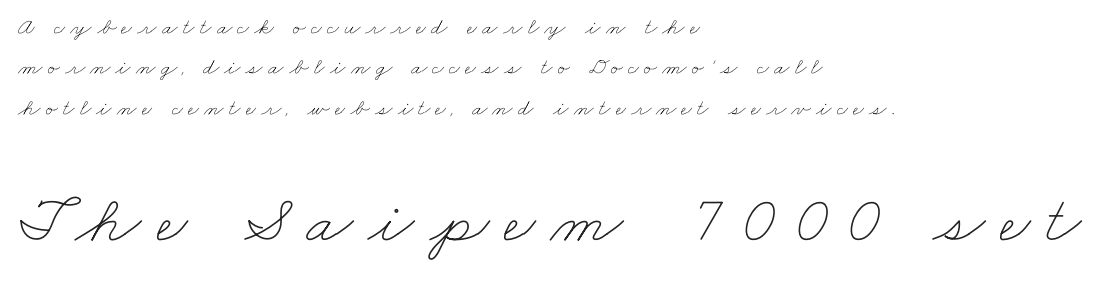
Do the characters align in a grid? No, the font is proportional. If you drew a ruler down the left edge, every line would touch it. What stands out about the letter spacing? Its width — letters are far apart. This rendering features lettering with no underline. The designer gave the closing block more size than the opening block. No letter is thick-stroked: the sample isn't bold.
